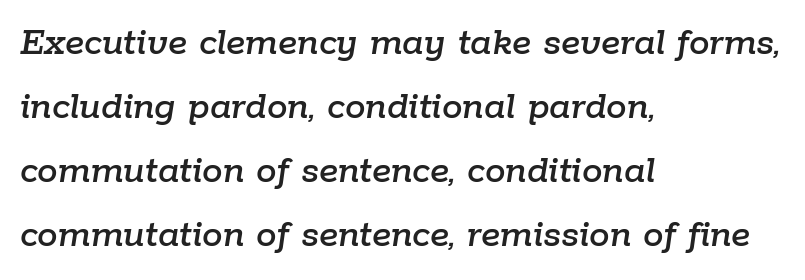
Q: Is the text italic (slanted)? A: Yes, it leans right by about 9 degrees.
Q: Is the text underlined? A: No.
Q: How is the paragraph aligned? A: Left-aligned.
Q: Is the spacing between letters normal or unusually wide? A: Normal.
Q: Is the spacing between lines tight, normal or loose? A: Normal.
Q: Width (condensed, normal, or wide)? A: Normal.
Q: Stroke contrast? A: Low.
Q: x-height? A: Medium.
Q: Monospaced? A: No.
